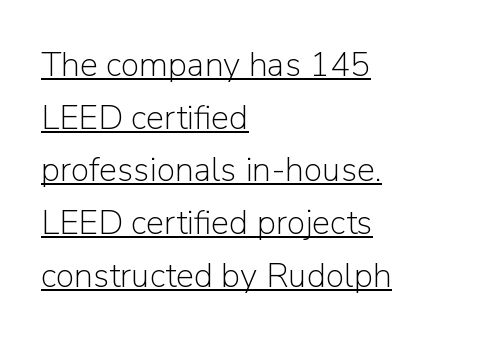
Q: Is the text bold? A: No.
Q: Is the text italic (slanted)? A: No, it is upright.
Q: Is the typeface a serif or a sans-serif typeface? A: Sans-serif.
Q: Is the text underlined? A: Yes.
Q: How is the paragraph aligned? A: Left-aligned.
Q: Is the spacing between letters normal or unusually wide? A: Normal.
Q: Is the spacing between lines tight, normal or loose? A: Normal.
Q: Width (condensed, normal, or wide)? A: Normal.
Q: Stroke contrast? A: Low.
Q: x-height? A: Medium.
Q: Monospaced? A: No.
